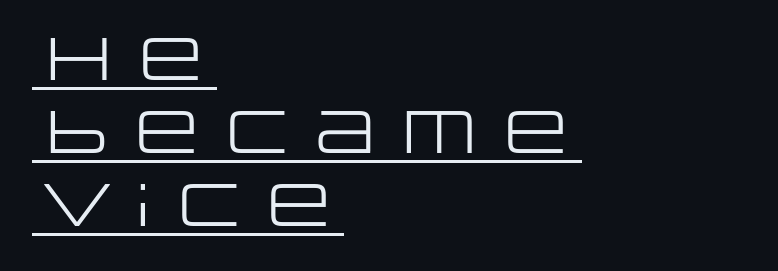
{"serif": "no", "italic": "no", "bold": "no", "weight": "regular", "width": "wide", "stroke_contrast": "low", "x_height": "large", "monospaced": "no", "underline": "yes", "align": "left", "line_spacing_ratio": 1.22, "letter_spacing": "normal", "letter_spacing_em": 0.0, "glyph_px": 60}
